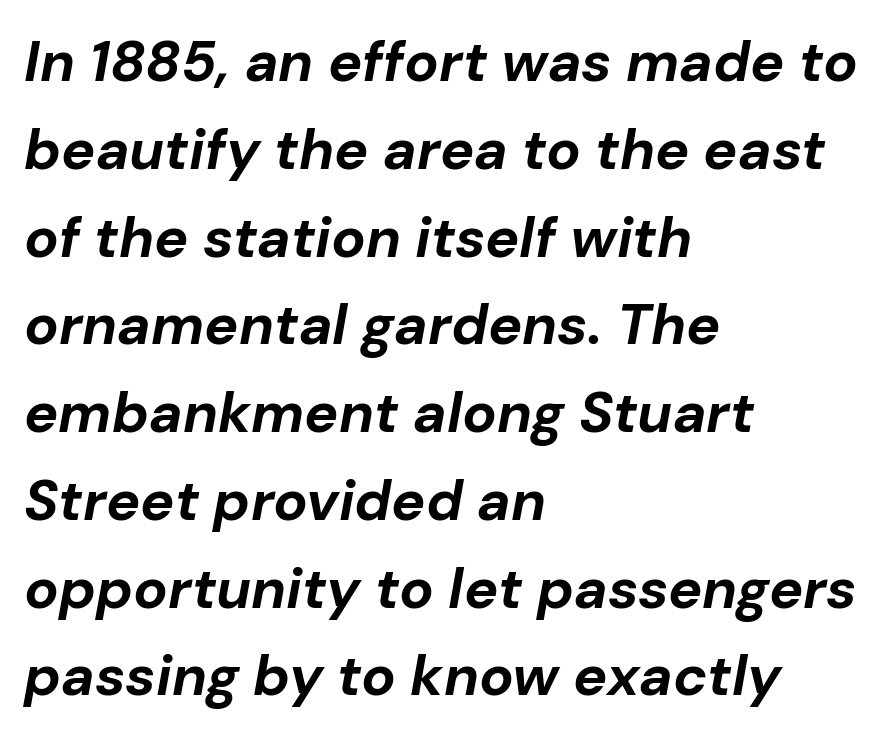
The rag falls on the right side of this text block. The passage shown is typed in a proportional face where columns would drift. Clear beneath every line of the passage. The type is set solid horizontally, with unmodified tracking.
